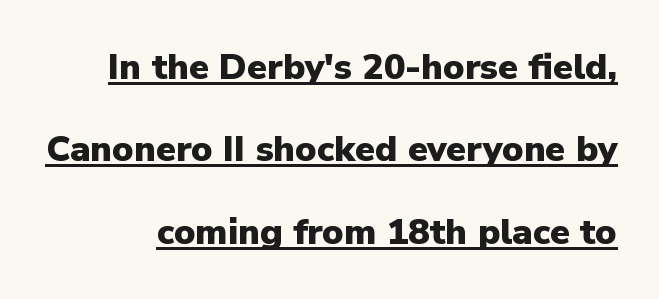
Q: Is the text bold? A: Yes.
Q: Is the text italic (slanted)? A: No, it is upright.
Q: Is the typeface a serif or a sans-serif typeface? A: Sans-serif.
Q: Is the text underlined? A: Yes.
Q: Is the spacing between letters normal or unusually wide? A: Normal.
Q: Is the spacing between lines tight, normal or loose? A: Loose.
Q: Width (condensed, normal, or wide)? A: Normal.
Q: Stroke contrast? A: Low.
Q: x-height? A: Medium.
Q: Monospaced? A: No.
